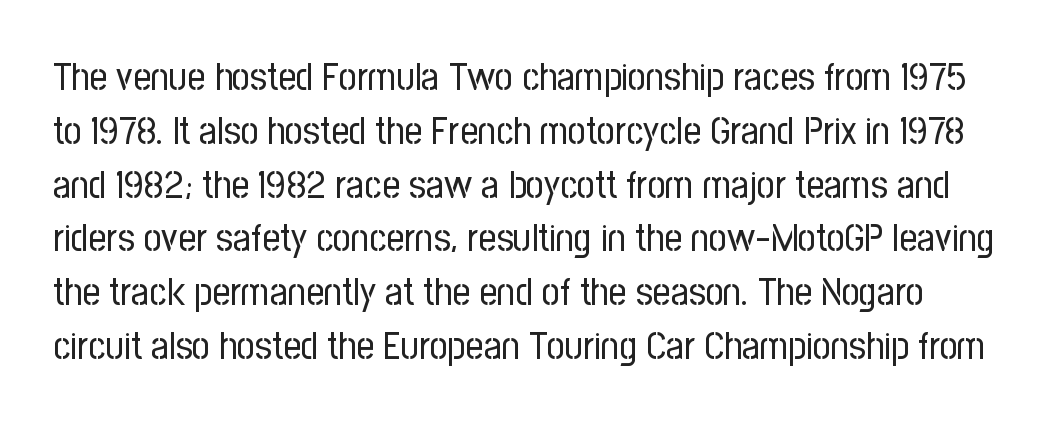
Q: Is the text bold? A: No.
Q: Is the text italic (slanted)? A: No, it is upright.
Q: Is the typeface a serif or a sans-serif typeface? A: Sans-serif.
Q: Is the text underlined? A: No.
Q: Is the spacing between letters normal or unusually wide? A: Normal.
Q: Is the spacing between lines tight, normal or loose? A: Normal.
Q: Width (condensed, normal, or wide)? A: Condensed.
Q: Stroke contrast? A: Low.
Q: x-height? A: Medium.
Q: Monospaced? A: No.
